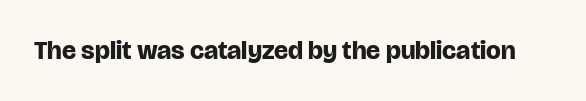
Q: Is the text bold? A: Yes.
Q: Is the text italic (slanted)? A: No, it is upright.
Q: Is the text underlined? A: No.
Q: Is the spacing between letters normal or unusually wide? A: Normal.
